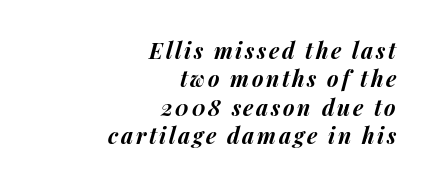
The image shows 22 px bold type, italic (leaning right); set right-aligned, normal line spacing (1.29x), not underlined.
